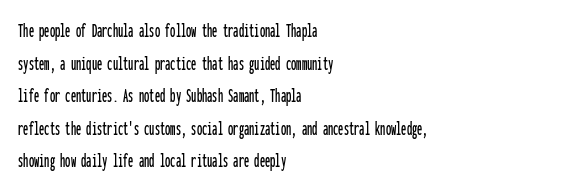
The image shows 21 px text type, upright; set left-aligned, normal line spacing (1.55x), normal letter spacing, not underlined.
